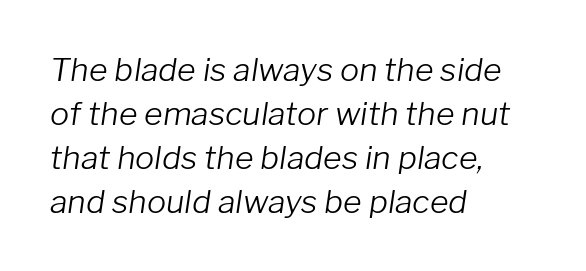
The image shows 32 px light type, italic (leaning right); set left-aligned, normal line spacing (1.37x), normal letter spacing, not underlined; low stroke contrast and a medium x-height.
